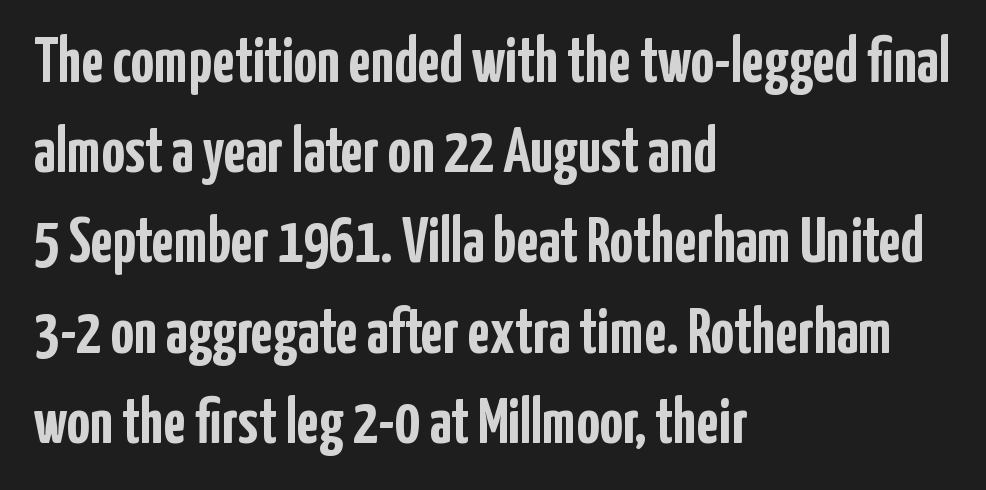
Q: Is the text bold? A: Yes.
Q: Is the text italic (slanted)? A: No, it is upright.
Q: Is the typeface a serif or a sans-serif typeface? A: Sans-serif.
Q: Is the text underlined? A: No.
Q: How is the paragraph aligned? A: Left-aligned.
Q: Is the spacing between letters normal or unusually wide? A: Normal.
Q: Is the spacing between lines tight, normal or loose? A: Normal.
Q: Width (condensed, normal, or wide)? A: Condensed.
Q: Stroke contrast? A: Low.
Q: x-height? A: Medium.
Q: Monospaced? A: No.
